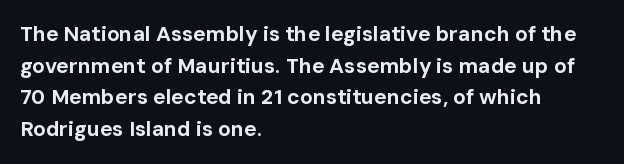
Q: Is the text bold? A: Yes.
Q: Is the text italic (slanted)? A: No, it is upright.
Q: Is the text underlined? A: No.
Q: How is the paragraph aligned? A: Left-aligned.
Q: Is the spacing between letters normal or unusually wide? A: Normal.
Q: Is the spacing between lines tight, normal or loose? A: Normal.
